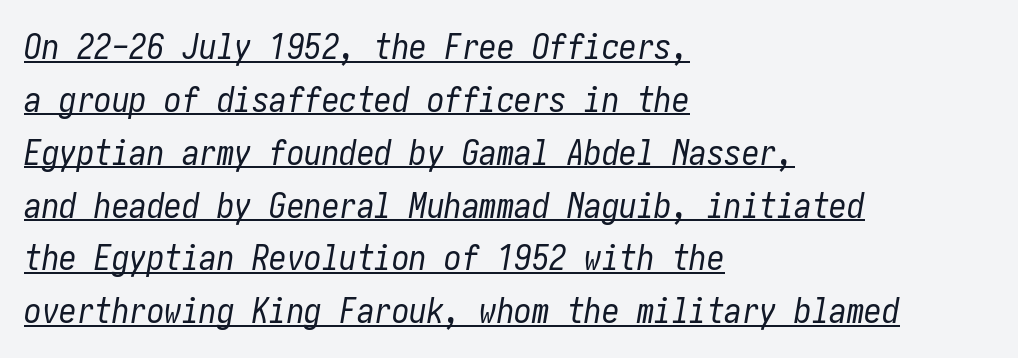
Does the lettering tilt? It does — this is italic. Left-aligned paragraph, ragged on the right. The sample's only ornament is a line tracing under the words. Weight class: somewhere from thin through regular. The rendering keeps characters at their native spacing.
